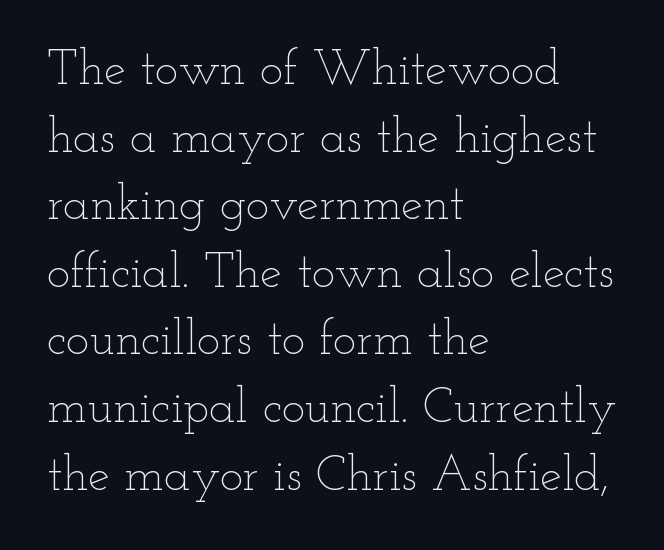
Honestly, the row spacing looks completely unremarkable. The passage shown is typed in a proportional face where columns would drift. The font's upright variant was chosen for this text. Spacing between characters is what you'd get straight out of the box. One-word summary of the alignment: left.
